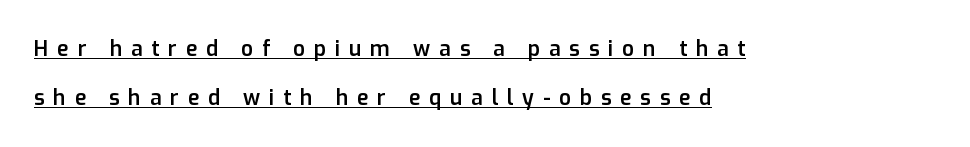
Moderately thickened strokes mark this as semibold type. Notice how the passage keeps a crisp vertical edge on the left only. Here the glyphs are tracked loosely, breaking word shapes into spaced letters. Vertically, the passage feels expansive, rows floating well apart. Emphasis is given by a line drawn under the lettering.
